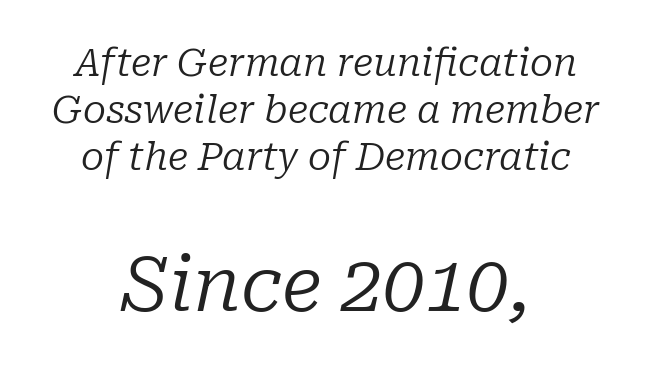
If you folded the block vertically in half, each line would mirror itself in length. This sample has the flowing, uneven cadence of proportional lettering. Characters are canted at an angle relative to the baseline's perpendicular. Between these two stacked blocks, the lower one wins on size. The horizontal fit of the characters is conventional and even.
